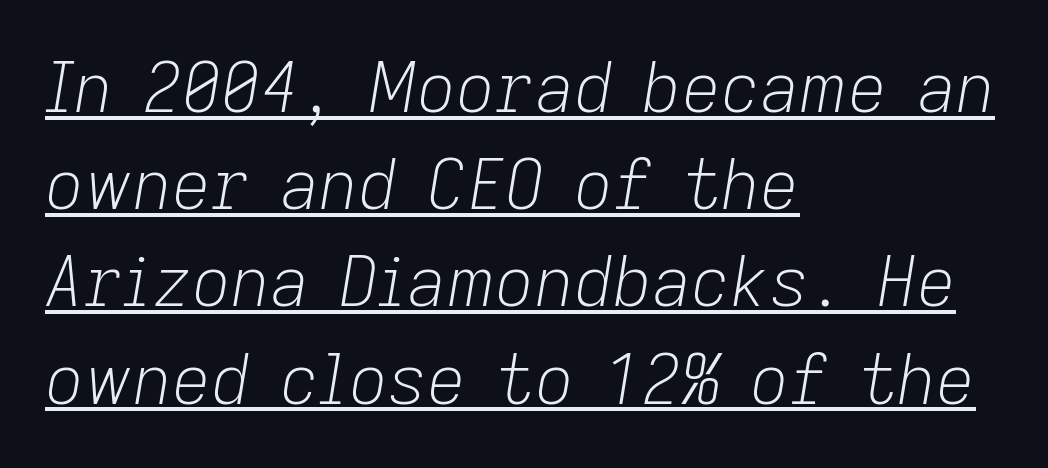
{"italic": "yes", "lean": "right", "slant_degrees": 9, "bold": "no", "weight": "light", "width": "normal", "stroke_contrast": "low", "x_height": "medium", "monospaced": "no", "underline": "yes", "align": "left", "line_spacing": "normal", "line_spacing_ratio": 1.43, "letter_spacing": "normal", "letter_spacing_em": 0.0, "glyph_px": 68}
